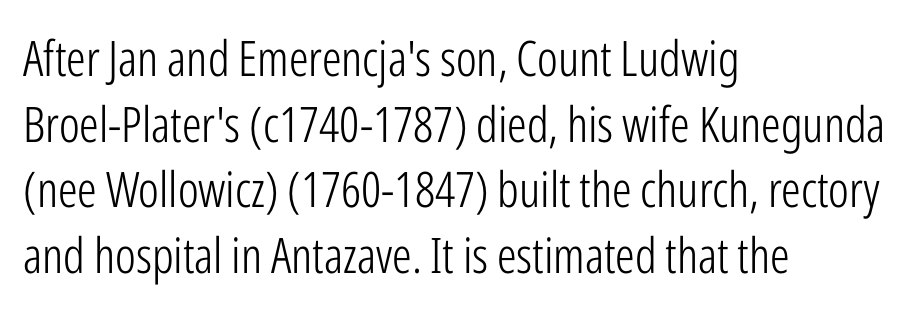
The image shows 49 px light, condensed sans-serif type, upright; set left-aligned, normal line spacing (1.34x), normal letter spacing, not underlined; low stroke contrast and a medium x-height.
